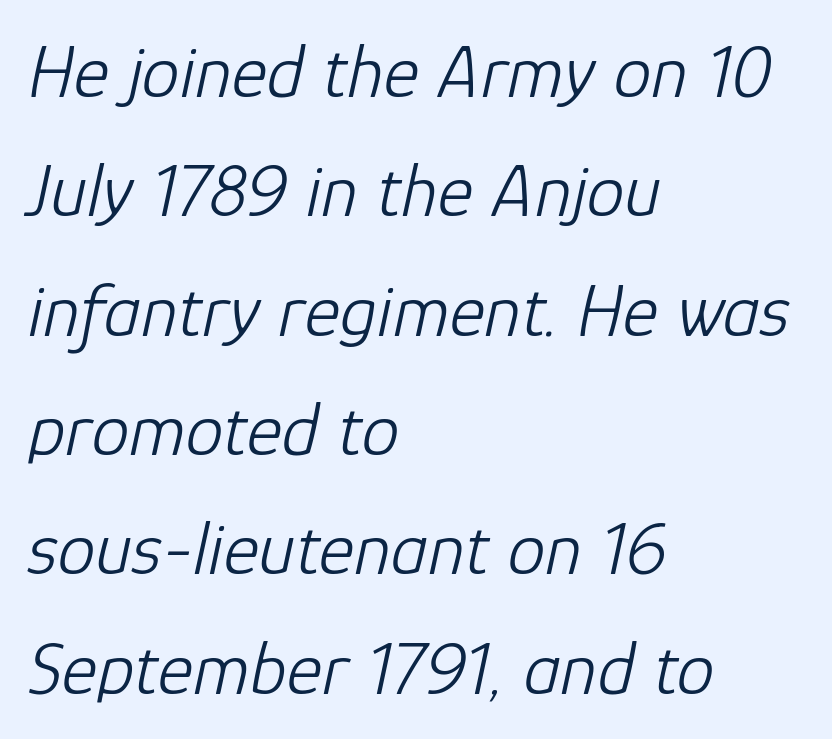
The image shows 76 px light type, italic (leaning right); set left-aligned, normal line spacing (1.57x), normal letter spacing, not underlined; low stroke contrast and a medium x-height.
